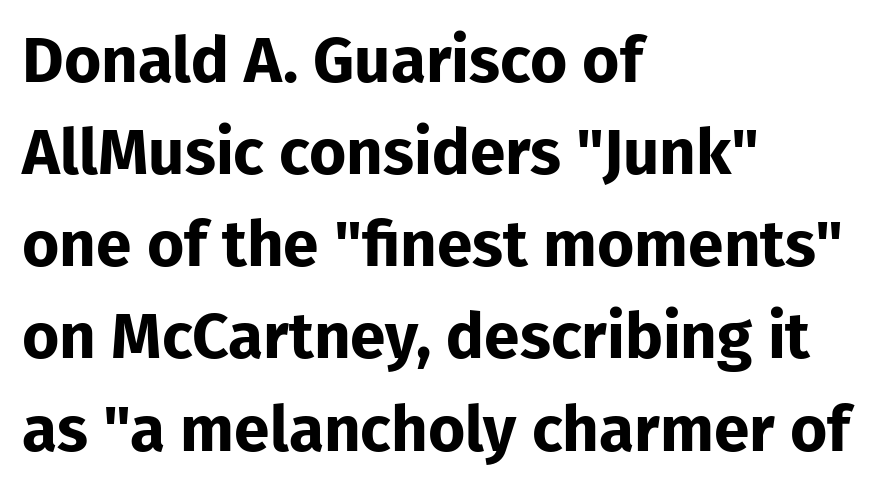
{"serif": "no", "italic": "no", "bold": "yes", "weight": "bold", "width": "normal", "stroke_contrast": "low", "x_height": "medium", "monospaced": "no", "underline": "no", "align": "left", "line_spacing": "normal", "line_spacing_ratio": 1.44, "letter_spacing": "normal", "letter_spacing_em": 0.0, "glyph_px": 64}
